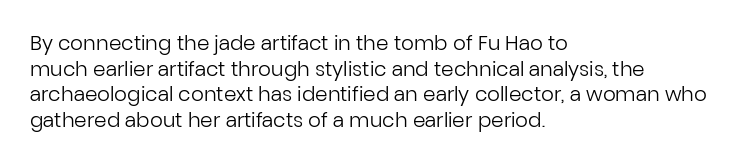
Q: Is the text bold? A: No.
Q: Is the text italic (slanted)? A: No, it is upright.
Q: Is the text underlined? A: No.
Q: How is the paragraph aligned? A: Left-aligned.
Q: Is the spacing between letters normal or unusually wide? A: Normal.
Q: Is the spacing between lines tight, normal or loose? A: Normal.
